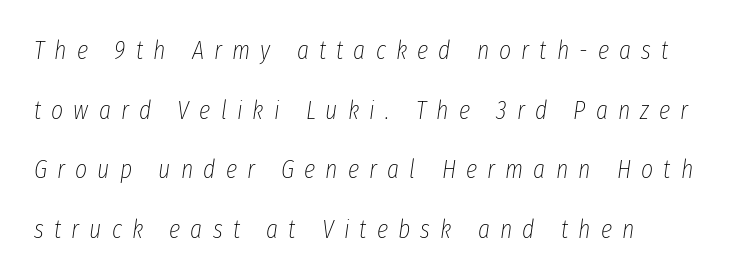
The image shows 26 px text type, italic (leaning right); set left-aligned, loose line spacing (2.29x), unusually wide letter spacing (+0.39 em), not underlined.
